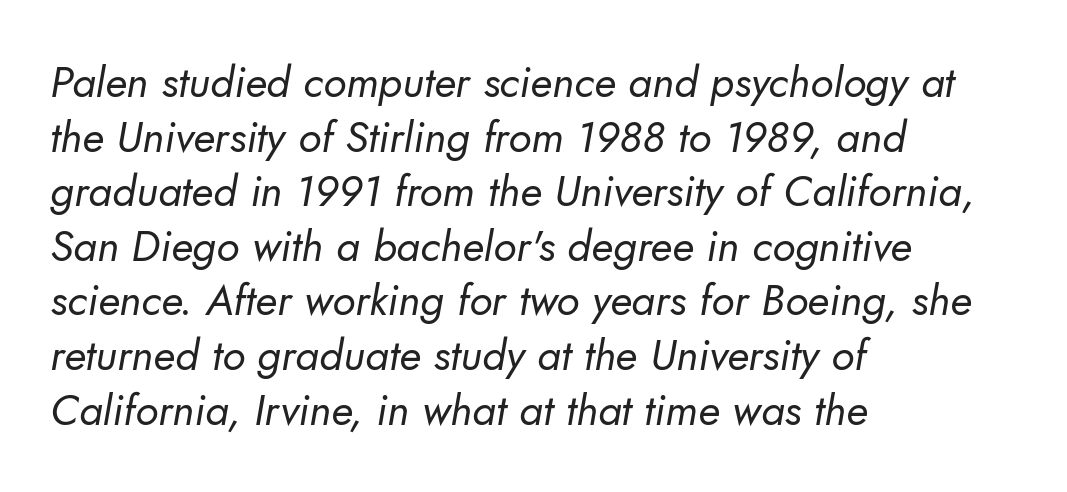
Q: Is the text bold? A: No.
Q: Is the typeface a serif or a sans-serif typeface? A: Sans-serif.
Q: Is the text underlined? A: No.
Q: How is the paragraph aligned? A: Left-aligned.
Q: Is the spacing between letters normal or unusually wide? A: Normal.
Q: Is the spacing between lines tight, normal or loose? A: Normal.
Q: Width (condensed, normal, or wide)? A: Normal.
Q: Stroke contrast? A: Low.
Q: x-height? A: Small.
Q: Monospaced? A: No.
